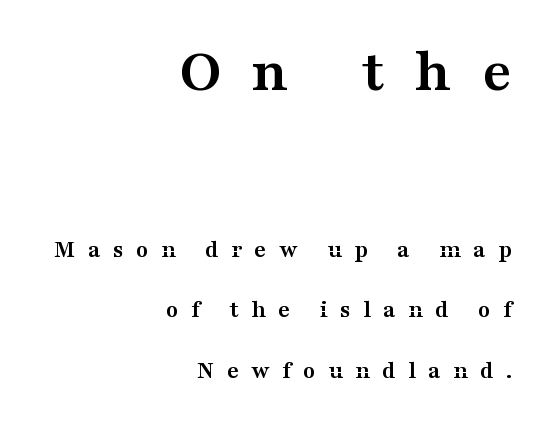
{"serif": "yes", "italic": "no", "bold": "yes", "weight": "semibold", "width": "wide", "stroke_contrast": "medium", "x_height": "medium", "monospaced": "no", "underline": "no", "align": "right", "line_spacing": "loose", "line_spacing_ratio": 2.41, "letter_spacing": "wide", "letter_spacing_em": 0.49, "larger_block": "first", "size_ratio": 2.48, "glyph_px": 62}
